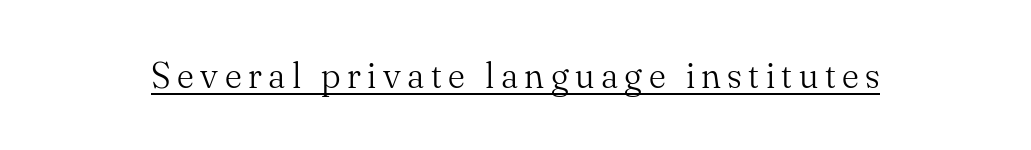
The image shows 36 px light serif type, upright; set underlined; medium stroke contrast and a small x-height.
